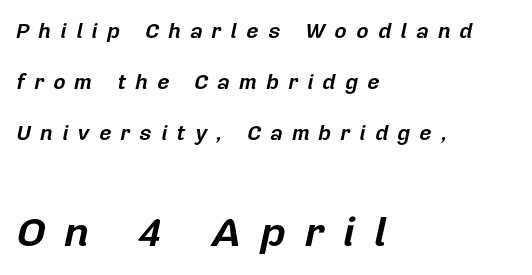
{"italic": "yes", "lean": "right", "slant_degrees": 12, "bold": "yes", "weight": "bold", "width": "normal", "stroke_contrast": "low", "x_height": "medium", "monospaced": "no", "underline": "no", "align": "left", "line_spacing": "loose", "line_spacing_ratio": 2.43, "letter_spacing": "wide", "letter_spacing_em": 0.45, "larger_block": "second", "size_ratio": 2.0, "glyph_px": 42}
